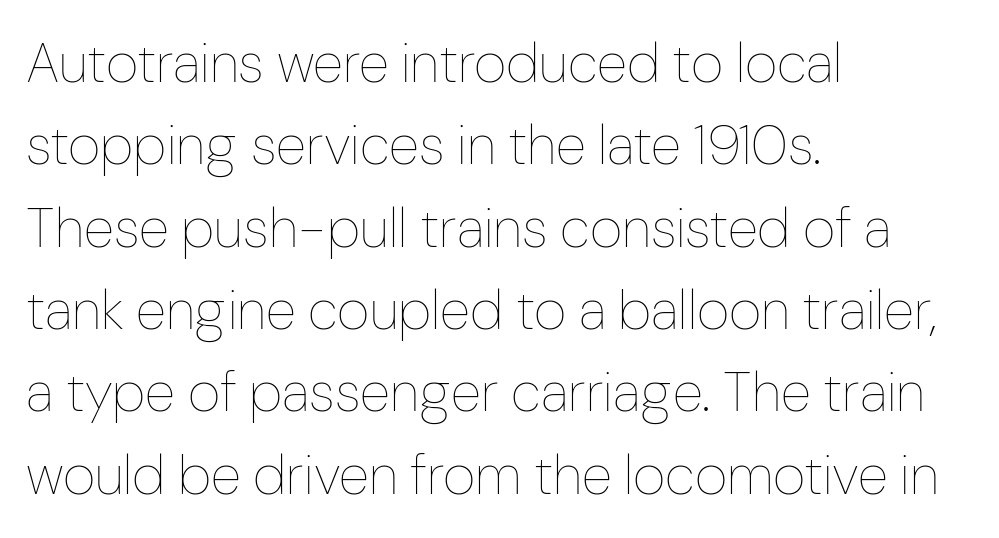
{"italic": "no", "bold": "no", "weight": "thin", "width": "condensed", "stroke_contrast": "low", "x_height": "medium", "monospaced": "no", "underline": "no", "align": "left", "line_spacing": "normal", "line_spacing_ratio": 1.47, "letter_spacing": "normal", "letter_spacing_em": 0.0, "glyph_px": 56}
